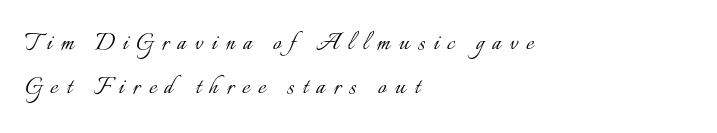
The image shows 29 px light type; set left-aligned, normal line spacing (1.53x), unusually wide letter spacing (+0.29 em), not underlined; low stroke contrast and a small x-height.
